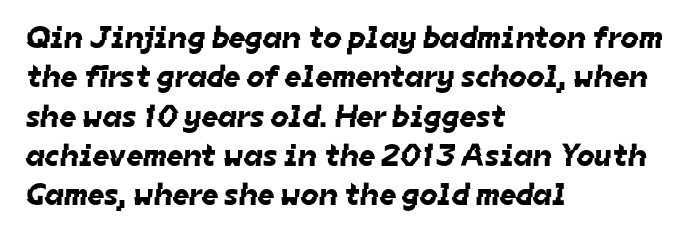
{"serif": "no", "width": "normal", "stroke_contrast": "low", "x_height": "medium", "monospaced": "no", "underline": "no", "align": "left", "line_spacing_ratio": 1.23, "letter_spacing": "normal", "letter_spacing_em": 0.0, "glyph_px": 32}
